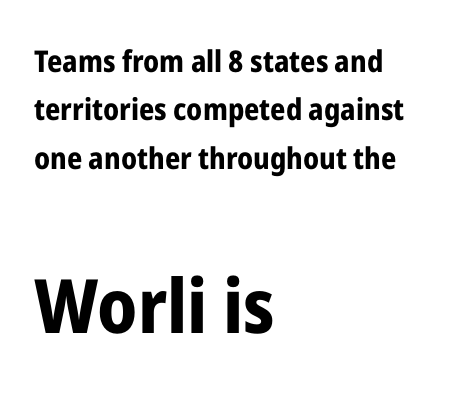
Weight check: bold — yes, fully. This sample uses an upright cut, with every glyph sitting square on the baseline. Bigger letters appear in the bottom chunk; the top chunk is reduced. Notice how descenders clear the ascenders below comfortably — that's standard leading. If you drew a ruler down the left edge, every line would touch it. Tracking value appears to be zero — textbook default spacing.
